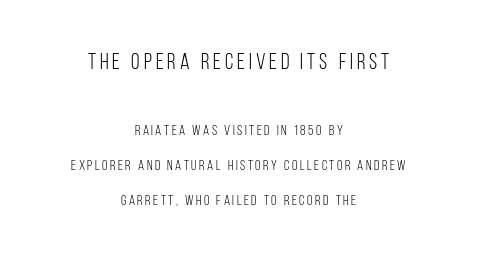
Teacher's note: observe the equal gaps on both sides — that is centered alignment. Which chunk is bigger? The first one — the top block dwarfs the bottom. The letters stand straight up with perfectly vertical stems. Successive baselines arrive slowly, with a big drop between each.
